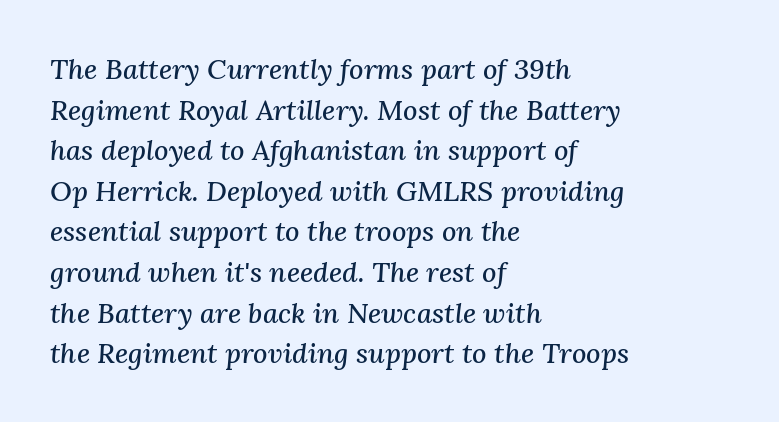
{"serif": "yes", "italic": "yes", "lean": "right", "slant_degrees": 3, "width": "normal", "stroke_contrast": "medium", "x_height": "medium", "monospaced": "no", "underline": "no", "align": "left", "line_spacing": "normal", "line_spacing_ratio": 1.45, "letter_spacing": "normal", "letter_spacing_em": 0.0, "glyph_px": 28}
